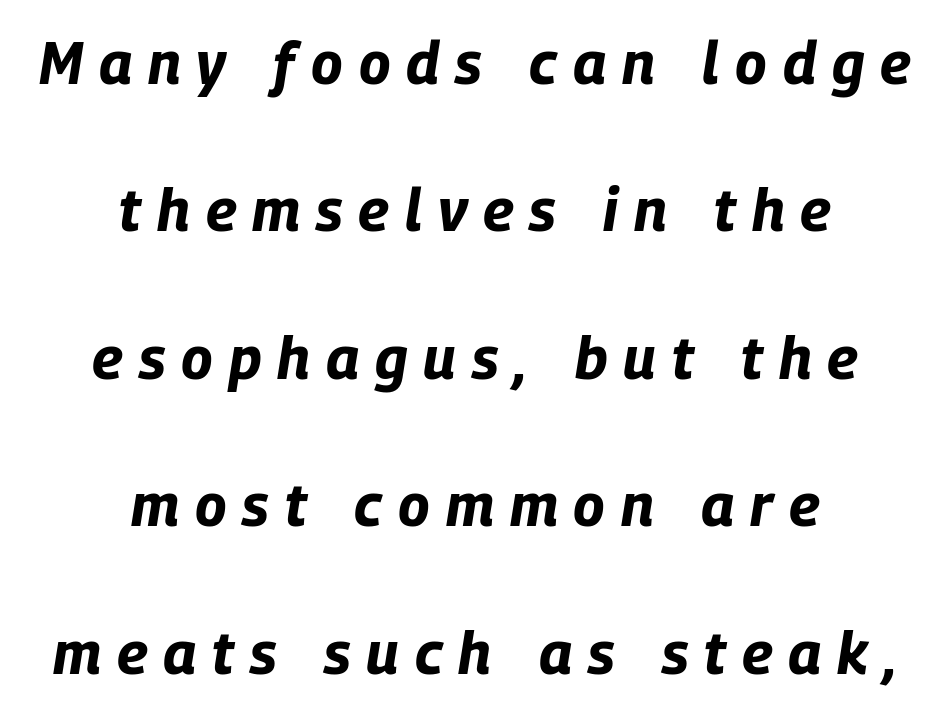
{"italic": "yes", "lean": "right", "slant_degrees": 9, "bold": "yes", "weight": "bold", "width": "condensed", "stroke_contrast": "low", "x_height": "large", "monospaced": "no", "underline": "no", "align": "center", "line_spacing": "loose", "line_spacing_ratio": 2.5, "letter_spacing": "wide", "letter_spacing_em": 0.27, "glyph_px": 59}
